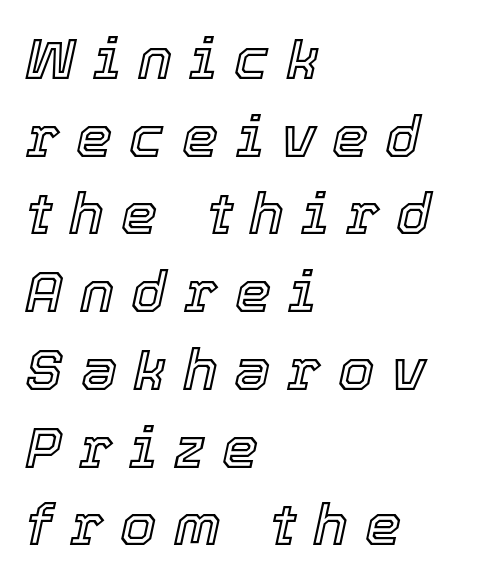
{"italic": "yes", "lean": "right", "slant_degrees": 12, "width": "normal", "x_height": "medium", "monospaced": "no", "underline": "no", "align": "left", "line_spacing": "normal", "line_spacing_ratio": 1.34, "letter_spacing": "wide", "letter_spacing_em": 0.29, "glyph_px": 58}
